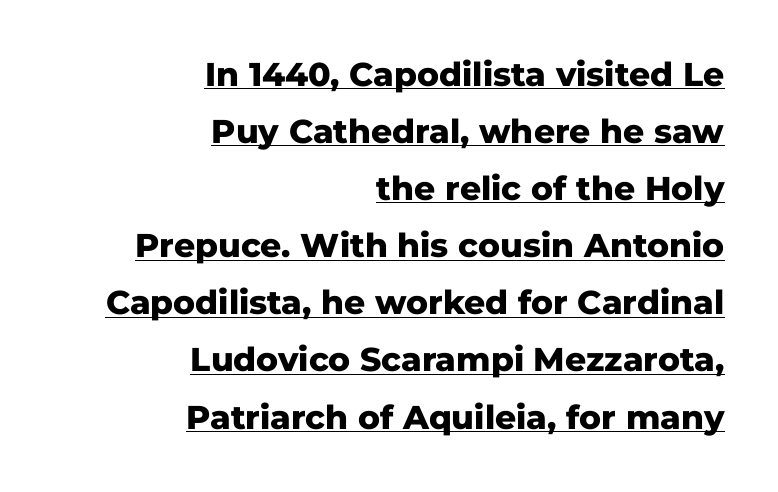
{"serif": "no", "italic": "no", "bold": "yes", "weight": "heavy", "width": "normal", "stroke_contrast": "low", "x_height": "medium", "monospaced": "no", "underline": "yes", "align": "right", "line_spacing_ratio": 1.73, "letter_spacing": "normal", "letter_spacing_em": 0.0, "glyph_px": 33}
